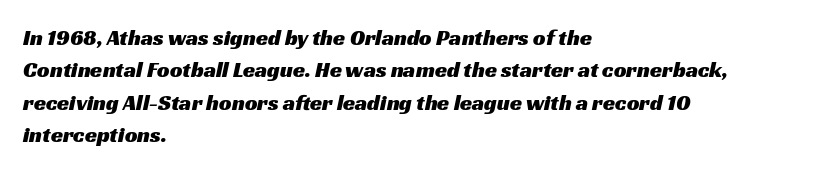
The image shows 22 px text type; set left-aligned, normal line spacing (1.47x), normal letter spacing, not underlined.
